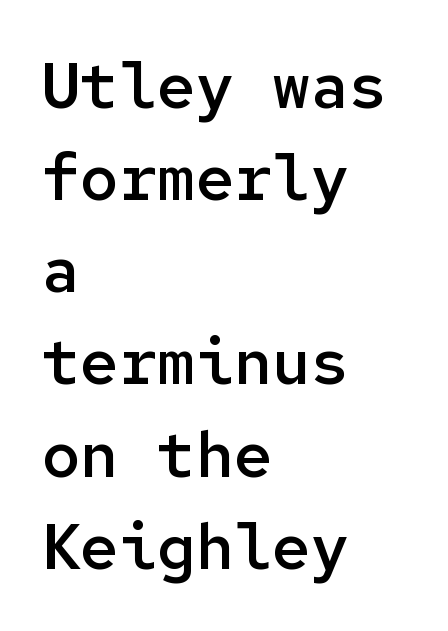
Q: Is the text bold? A: Semi-bold.
Q: Is the text italic (slanted)? A: No, it is upright.
Q: Is the typeface a serif or a sans-serif typeface? A: Sans-serif.
Q: Is the text underlined? A: No.
Q: How is the paragraph aligned? A: Left-aligned.
Q: Is the spacing between letters normal or unusually wide? A: Normal.
Q: Is the spacing between lines tight, normal or loose? A: Normal.
Q: Width (condensed, normal, or wide)? A: Normal.
Q: Stroke contrast? A: Low.
Q: x-height? A: Medium.
Q: Monospaced? A: Yes.
